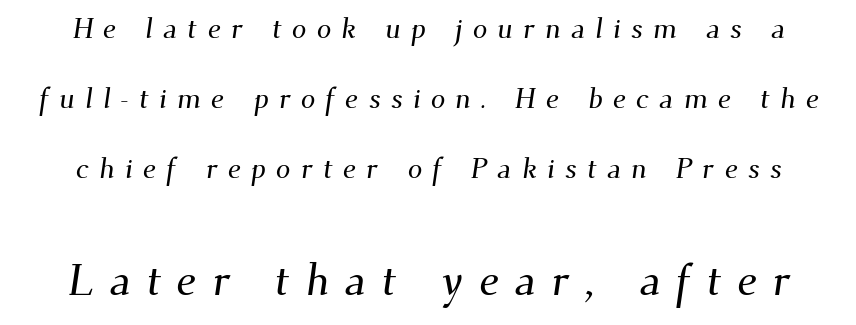
The image shows 44 px serif type; set loose line spacing (2.42x), unusually wide letter spacing (+0.35 em), not underlined; the second (bottom) block is 1.52x larger; medium stroke contrast and a small x-height.
